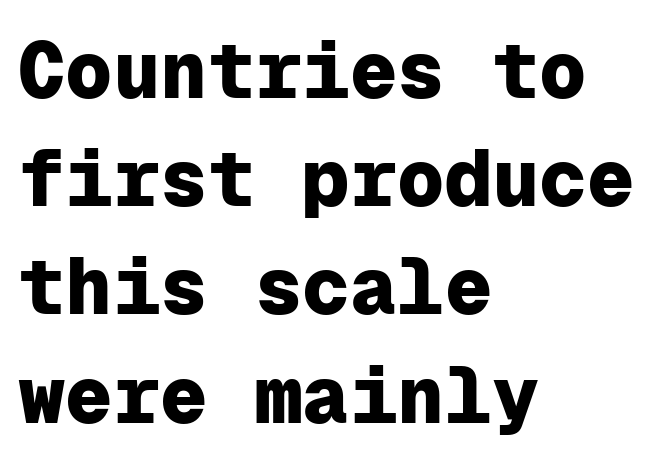
Q: Is the text bold? A: Yes.
Q: Is the text italic (slanted)? A: No, it is upright.
Q: Is the typeface a serif or a sans-serif typeface? A: Sans-serif.
Q: Is the text underlined? A: No.
Q: How is the paragraph aligned? A: Left-aligned.
Q: Is the spacing between letters normal or unusually wide? A: Normal.
Q: Is the spacing between lines tight, normal or loose? A: Normal.
Q: Width (condensed, normal, or wide)? A: Normal.
Q: Stroke contrast? A: Low.
Q: x-height? A: Medium.
Q: Monospaced? A: Yes.
